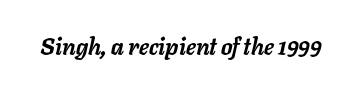
{"italic": "yes", "lean": "right", "slant_degrees": 11, "bold": "yes", "underline": "no", "letter_spacing": "normal", "letter_spacing_em": 0.0, "glyph_px": 23}
